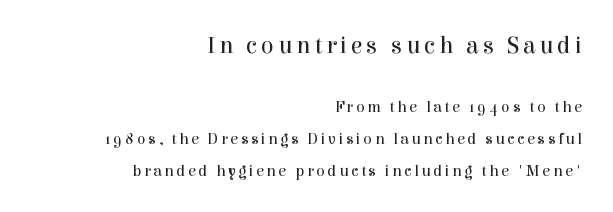
Q: Is the text bold? A: No.
Q: Is the text italic (slanted)? A: No, it is upright.
Q: Is the text underlined? A: No.
Q: How is the paragraph aligned? A: Right-aligned.
Q: Is the spacing between lines tight, normal or loose? A: Loose.
Q: Which block of text is set in a larger size, the first (top) or the second (bottom)? A: The first (top) one.
